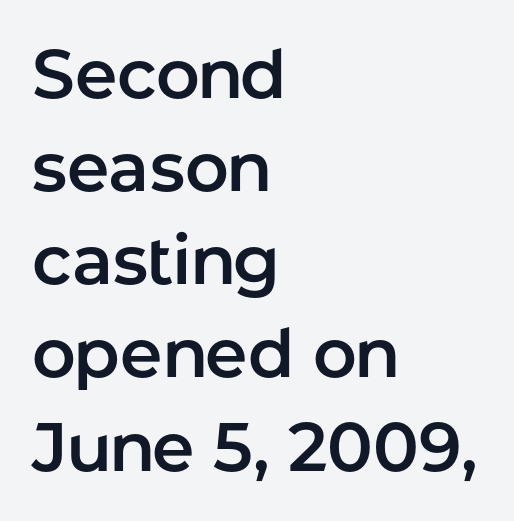
Look at the bottom of the vertical strokes: they stop flat, with no serifs. The type is set solid horizontally, with unmodified tracking. Line beginnings align vertically; line endings do not. Rows of type keep a routine distance in the vertical direction.
